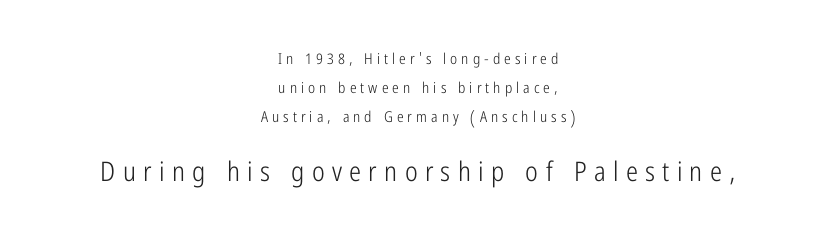
The image shows 27 px text type, upright; set centered, loose line spacing (1.93x), unusually wide letter spacing (+0.27 em), not underlined; the second (bottom) block is 1.8x larger.
